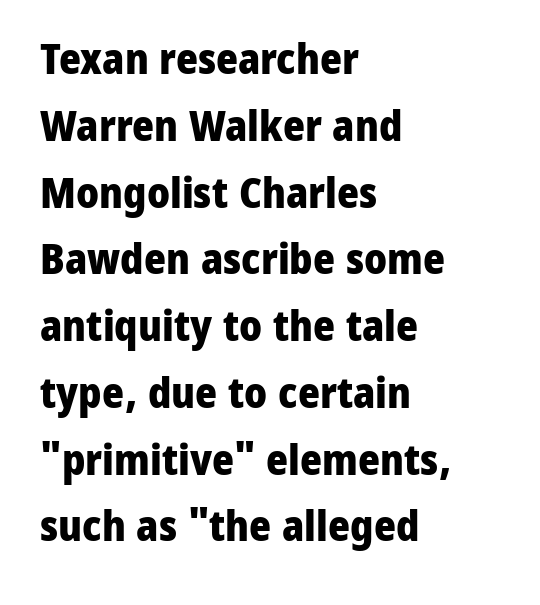
Q: Is the text bold? A: Yes.
Q: Is the text italic (slanted)? A: No, it is upright.
Q: Is the typeface a serif or a sans-serif typeface? A: Sans-serif.
Q: Is the text underlined? A: No.
Q: How is the paragraph aligned? A: Left-aligned.
Q: Is the spacing between letters normal or unusually wide? A: Normal.
Q: Is the spacing between lines tight, normal or loose? A: Normal.
Q: Width (condensed, normal, or wide)? A: Normal.
Q: Stroke contrast? A: Low.
Q: x-height? A: Medium.
Q: Monospaced? A: No.
